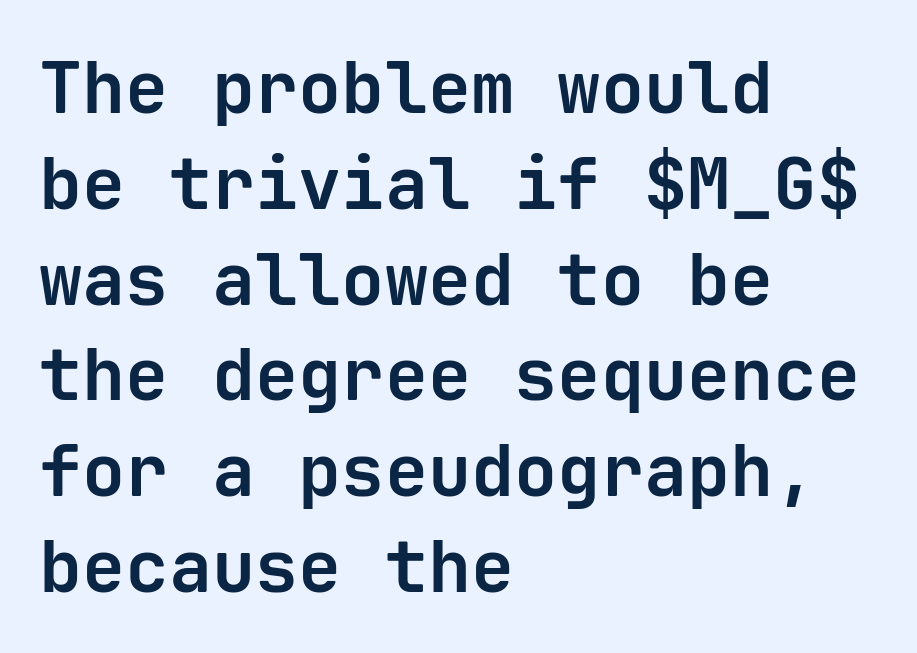
Does the copy run flush right? No — it runs flush left. The space beneath each line is pristine and unruled. Heavy, bold letterforms. The rows are spaced the way most documents space them. The letters carry no serifs — their stems end cleanly without finishing strokes.
